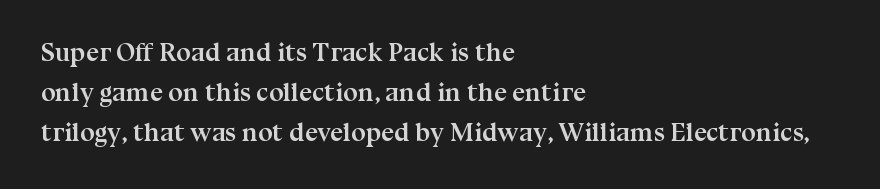
Q: Is the text bold? A: Yes.
Q: Is the text italic (slanted)? A: No, it is upright.
Q: Is the text underlined? A: No.
Q: How is the paragraph aligned? A: Left-aligned.
Q: Is the spacing between letters normal or unusually wide? A: Normal.
Q: Is the spacing between lines tight, normal or loose? A: Normal.
